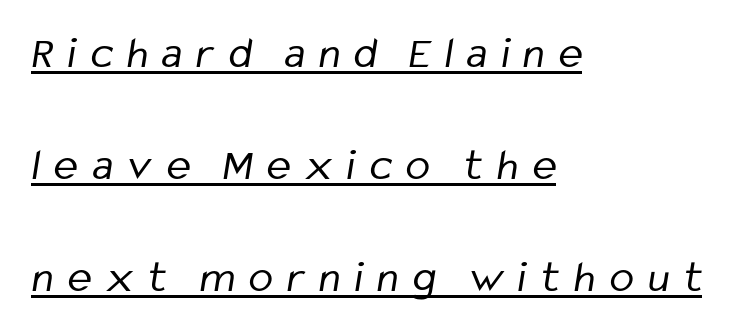
A sans-serif font was chosen for this passage. Check the space under the baseline: a stroke is drawn there. Line beginnings align vertically; line endings do not. A great deal of white space separates one row of letters from the next.
